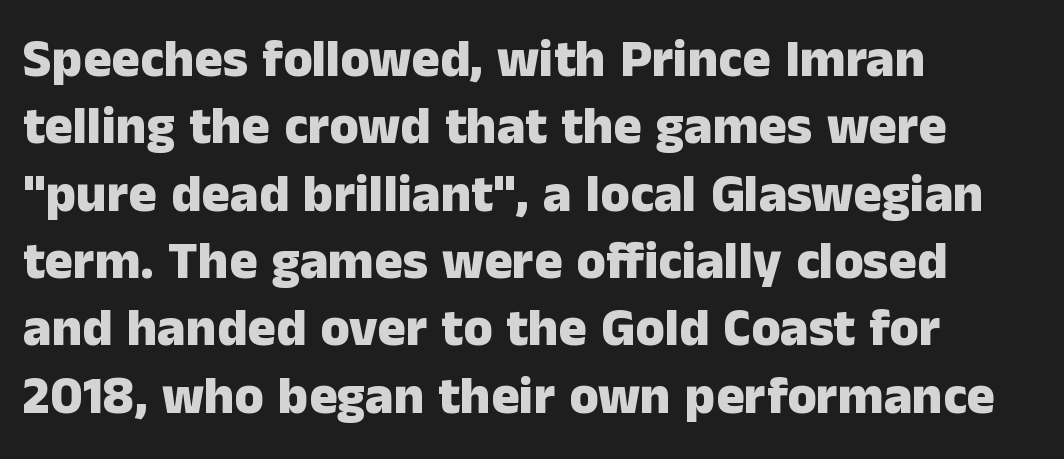
Q: Is the text bold? A: Yes.
Q: Is the text italic (slanted)? A: No, it is upright.
Q: Is the typeface a serif or a sans-serif typeface? A: Sans-serif.
Q: Is the text underlined? A: No.
Q: How is the paragraph aligned? A: Left-aligned.
Q: Is the spacing between letters normal or unusually wide? A: Normal.
Q: Is the spacing between lines tight, normal or loose? A: Normal.
Q: Width (condensed, normal, or wide)? A: Normal.
Q: Stroke contrast? A: Low.
Q: x-height? A: Medium.
Q: Monospaced? A: No.
